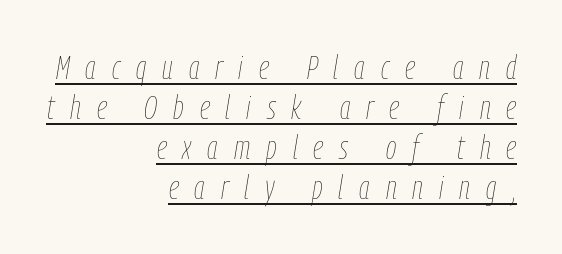
{"italic": "yes", "lean": "right", "slant_degrees": 9, "bold": "no", "weight": "thin", "width": "condensed", "stroke_contrast": "low", "x_height": "medium", "monospaced": "no", "underline": "yes", "align": "right", "line_spacing_ratio": 1.18, "letter_spacing": "wide", "letter_spacing_em": 0.47, "glyph_px": 34}
